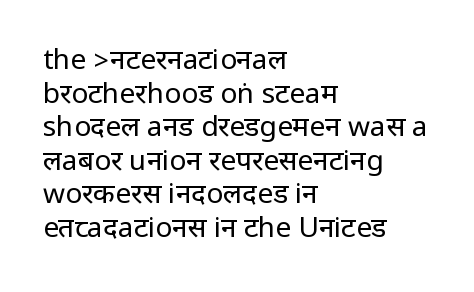
The image shows 28 px regular-weight, condensed sans-serif type, upright; set left-aligned, line spacing 1.2x, normal letter spacing, not underlined; low stroke contrast.
